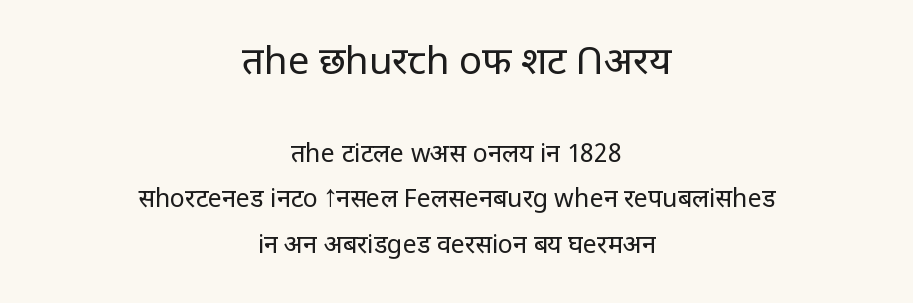
The image shows 38 px regular-weight sans-serif type, upright; set centered, line spacing 1.82x, normal letter spacing, not underlined; the first (top) block is 1.52x larger; low stroke contrast and a large x-height.
